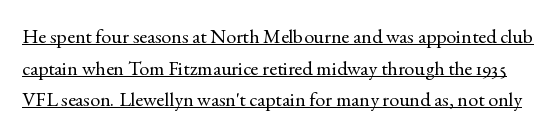
Q: Is the text bold? A: No.
Q: Is the text italic (slanted)? A: No, it is upright.
Q: Is the text underlined? A: Yes.
Q: Is the spacing between letters normal or unusually wide? A: Normal.
Q: Is the spacing between lines tight, normal or loose? A: Normal.
